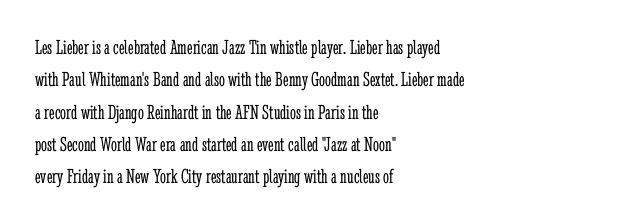
Words float on clear page, feet unadorned. Letters have the restrained weight of plain body copy at most. Horizontal alignment here is leftward, the default for most running prose. Whoever set this chose a conventional vertical rhythm. This sample uses an upright cut, with every glyph sitting square on the baseline.
